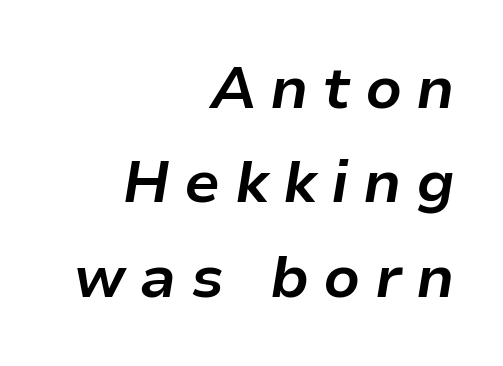
Q: Is the text bold? A: Yes.
Q: Is the text italic (slanted)? A: Yes, it leans right by about 9 degrees.
Q: Is the text underlined? A: No.
Q: How is the paragraph aligned? A: Right-aligned.
Q: Is the spacing between letters normal or unusually wide? A: Unusually wide.
Q: Is the spacing between lines tight, normal or loose? A: Normal.
Q: Width (condensed, normal, or wide)? A: Normal.
Q: Stroke contrast? A: Low.
Q: x-height? A: Medium.
Q: Monospaced? A: No.
